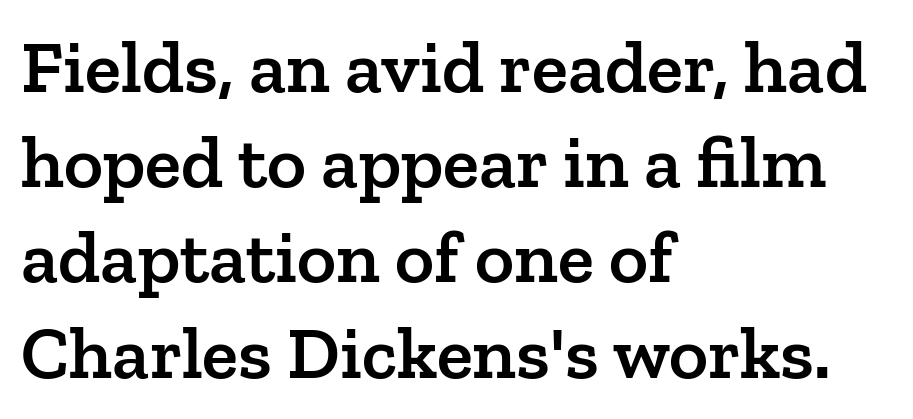
{"serif": "yes", "italic": "no", "bold": "semi", "weight": "semibold", "width": "normal", "stroke_contrast": "low", "x_height": "medium", "monospaced": "no", "underline": "no", "align": "left", "line_spacing": "normal", "line_spacing_ratio": 1.27, "letter_spacing": "normal", "letter_spacing_em": 0.0, "glyph_px": 75}
